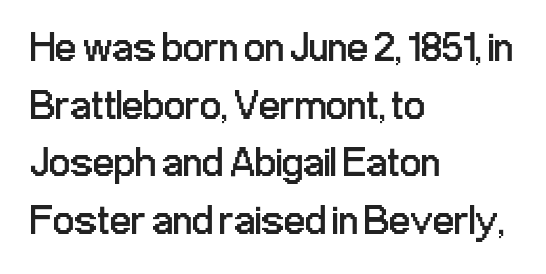
Q: Is the text bold? A: No.
Q: Is the text italic (slanted)? A: No, it is upright.
Q: Is the typeface a serif or a sans-serif typeface? A: Sans-serif.
Q: Is the text underlined? A: No.
Q: How is the paragraph aligned? A: Left-aligned.
Q: Is the spacing between letters normal or unusually wide? A: Normal.
Q: Is the spacing between lines tight, normal or loose? A: Normal.
Q: Width (condensed, normal, or wide)? A: Condensed.
Q: Stroke contrast? A: Low.
Q: x-height? A: Medium.
Q: Monospaced? A: No.
